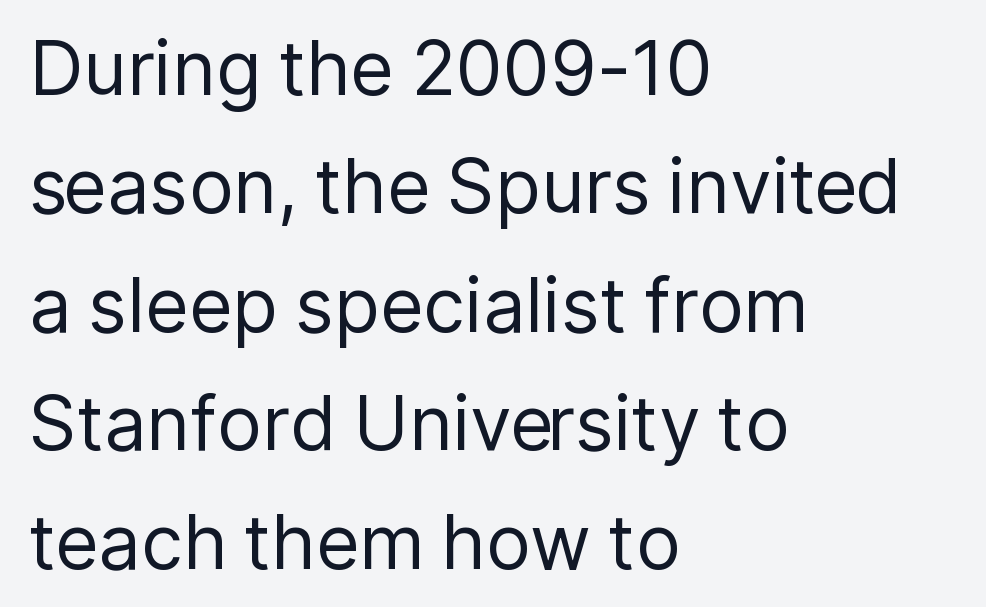
The letters sit at their default tracking, neither squeezed nor spread. The passage shown is typed in a proportional face where columns would drift. Weight: regular or lighter. Does the type have serifs? No, each stem ends abruptly.
